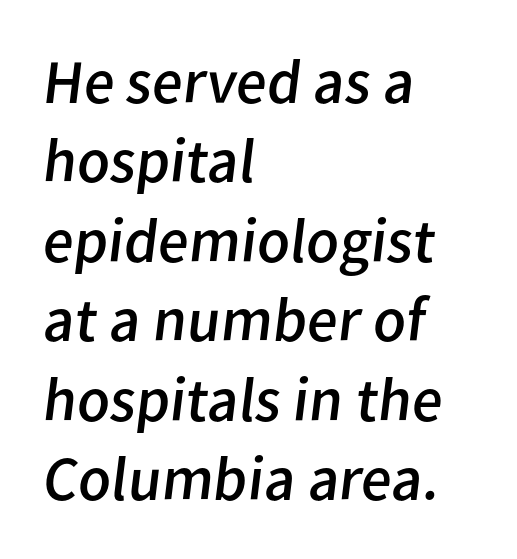
Q: Is the text bold? A: No.
Q: Is the typeface a serif or a sans-serif typeface? A: Sans-serif.
Q: Is the text underlined? A: No.
Q: How is the paragraph aligned? A: Left-aligned.
Q: Is the spacing between letters normal or unusually wide? A: Normal.
Q: Is the spacing between lines tight, normal or loose? A: Normal.
Q: Width (condensed, normal, or wide)? A: Normal.
Q: Stroke contrast? A: Low.
Q: x-height? A: Medium.
Q: Monospaced? A: No.
